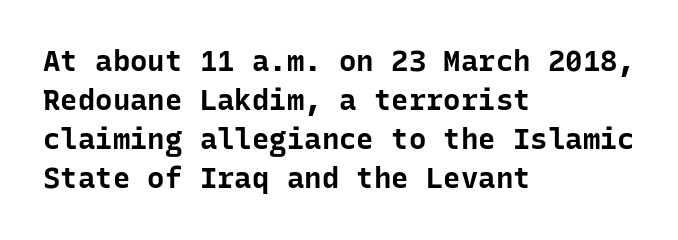
{"serif": "no", "italic": "no", "bold": "yes", "weight": "bold", "width": "normal", "stroke_contrast": "low", "x_height": "medium", "monospaced": "yes", "underline": "no", "align": "left", "line_spacing": "normal", "line_spacing_ratio": 1.35, "letter_spacing": "normal", "letter_spacing_em": 0.0, "glyph_px": 29}
